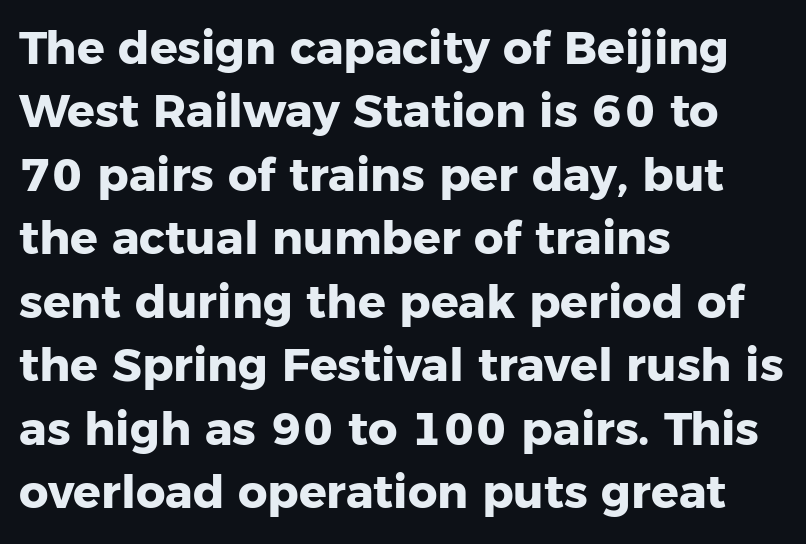
{"serif": "no", "italic": "no", "bold": "yes", "weight": "heavy", "width": "normal", "stroke_contrast": "low", "x_height": "medium", "monospaced": "no", "underline": "no", "align": "left", "line_spacing": "normal", "line_spacing_ratio": 1.38, "letter_spacing": "normal", "letter_spacing_em": 0.0, "glyph_px": 46}
